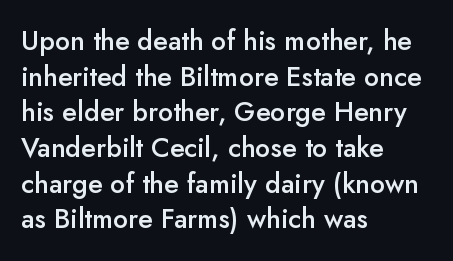
Compared with an ordinary text face, these strokes are moderately heavier — a semibold. The type sits square on the baseline with zero lean. The letters sit at their default tracking, neither squeezed nor spread. A normal amount of white space separates one row of letters from the next.
